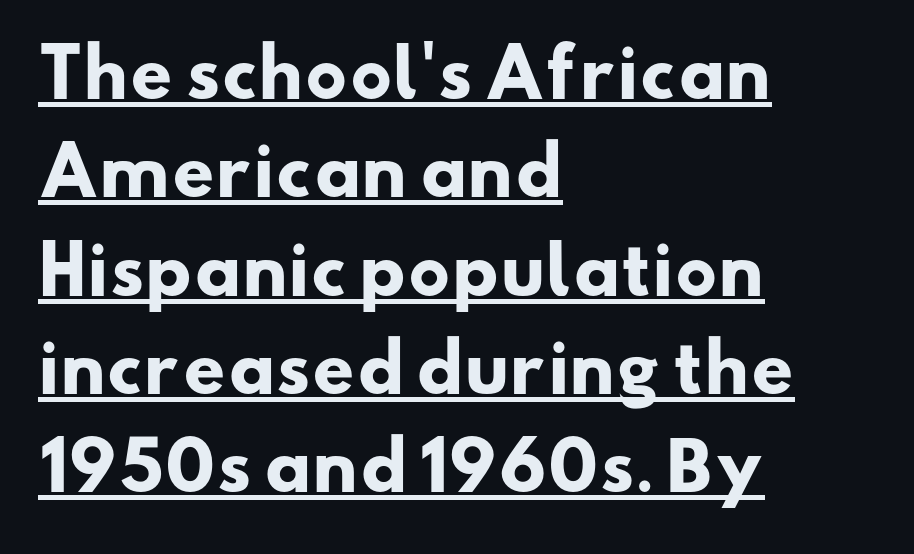
The image shows 66 px heavy, wide sans-serif type; set left-aligned, normal line spacing (1.49x), normal letter spacing, underlined; low stroke contrast and a small x-height.
